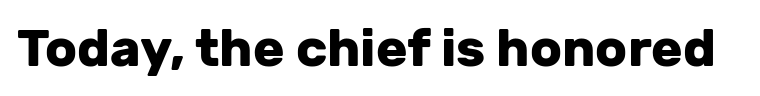
Q: Is the text bold? A: Yes.
Q: Is the text italic (slanted)? A: No, it is upright.
Q: Is the typeface a serif or a sans-serif typeface? A: Sans-serif.
Q: Is the text underlined? A: No.
Q: Is the spacing between letters normal or unusually wide? A: Normal.
Q: Width (condensed, normal, or wide)? A: Normal.
Q: Stroke contrast? A: Low.
Q: x-height? A: Medium.
Q: Monospaced? A: No.
